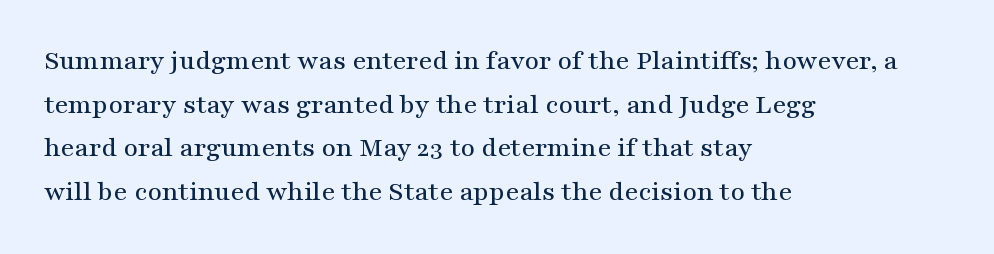
The image shows 28 px wide serif type, upright; set left-aligned, normal line spacing (1.56x), normal letter spacing, not underlined; medium stroke contrast and a medium x-height.
